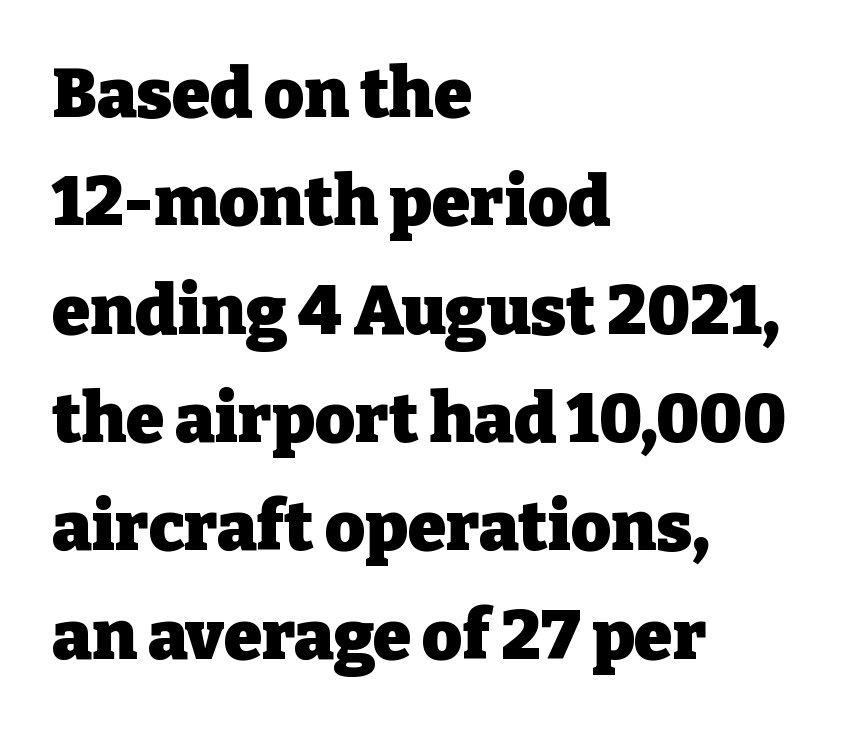
{"serif": "yes", "italic": "no", "bold": "yes", "weight": "heavy", "width": "normal", "stroke_contrast": "low", "x_height": "medium", "monospaced": "no", "underline": "no", "align": "left", "line_spacing": "normal", "line_spacing_ratio": 1.57, "letter_spacing": "normal", "letter_spacing_em": 0.0, "glyph_px": 69}
